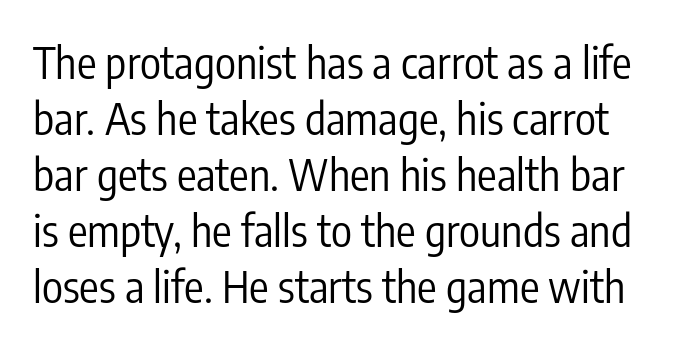
Ascenders rise straight up at ninety degrees. The vertical gap from one line to the next is medium. Varying glyph widths throughout — classic text-font behaviour. Are there feet on the stems? There aren't — it's a sans.
